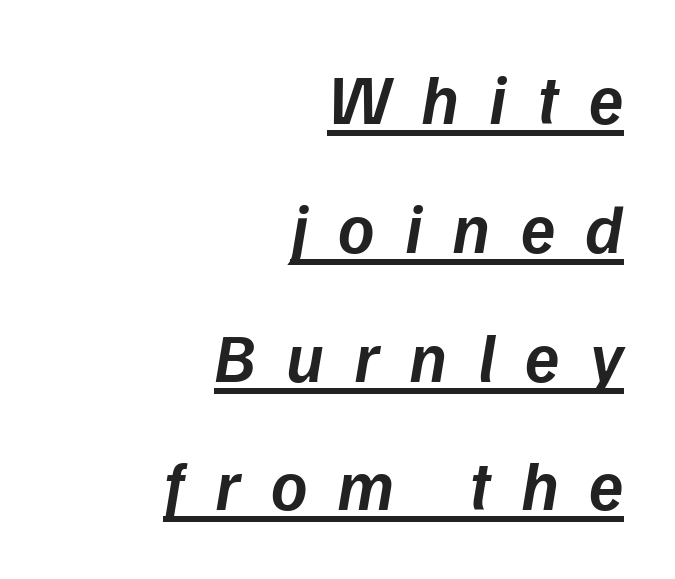
Strokes here are thickened, but only to semibold level. Is there an underline? Yes — a line sits under the letters. Typeset ragged left — the right edge is the straight one. Slanted lettering throughout.
